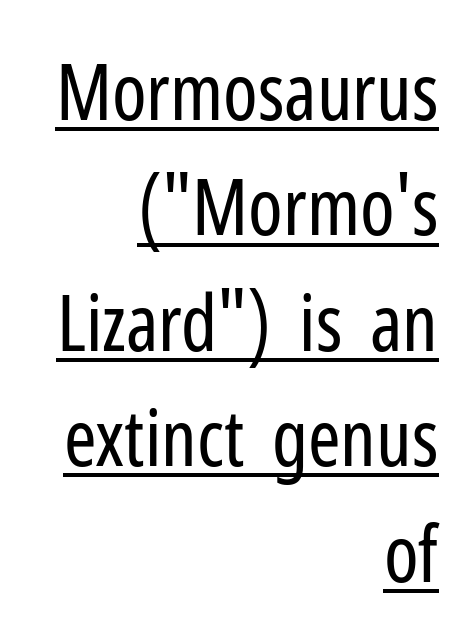
Q: Is the text bold? A: No.
Q: Is the text italic (slanted)? A: No, it is upright.
Q: Is the typeface a serif or a sans-serif typeface? A: Sans-serif.
Q: Is the text underlined? A: Yes.
Q: How is the paragraph aligned? A: Right-aligned.
Q: Is the spacing between letters normal or unusually wide? A: Normal.
Q: Is the spacing between lines tight, normal or loose? A: Normal.
Q: Width (condensed, normal, or wide)? A: Condensed.
Q: Stroke contrast? A: Low.
Q: x-height? A: Medium.
Q: Monospaced? A: No.
